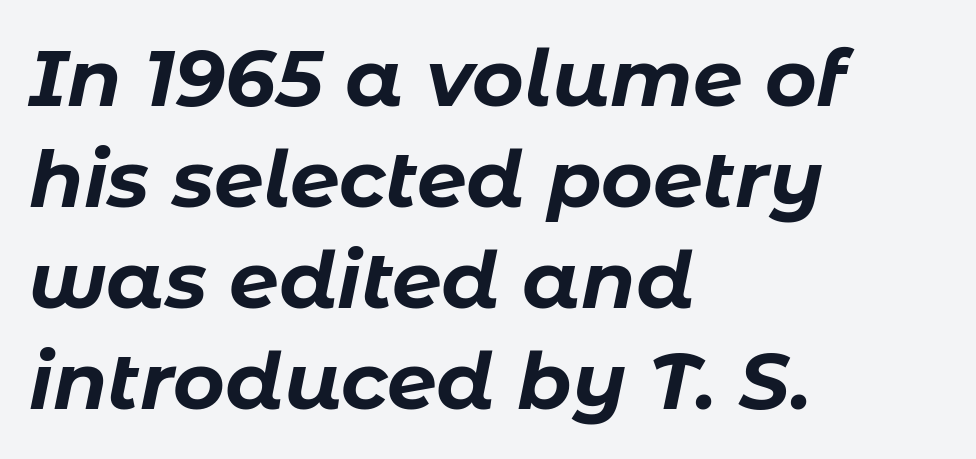
Reading down the column, the eye jumps a familiar distance to each next line. Beneath every word, the page is bare. Compared with typical body copy, the letter spacing here is the same. The rendering anchors every line to the left-hand side.
